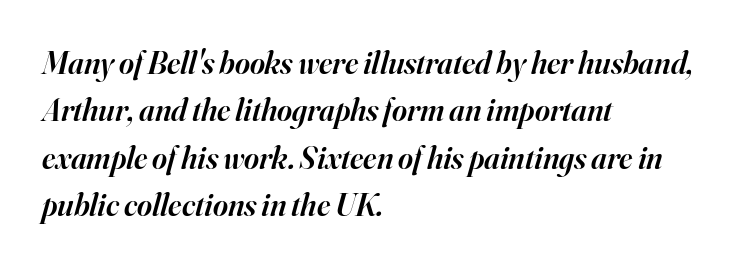
{"serif": "yes", "italic": "yes", "lean": "right", "slant_degrees": 16, "bold": "semi", "weight": "semibold", "width": "normal", "stroke_contrast": "high", "x_height": "small", "monospaced": "no", "underline": "no", "align": "left", "line_spacing": "normal", "line_spacing_ratio": 1.48, "letter_spacing": "normal", "letter_spacing_em": 0.0, "glyph_px": 32}
